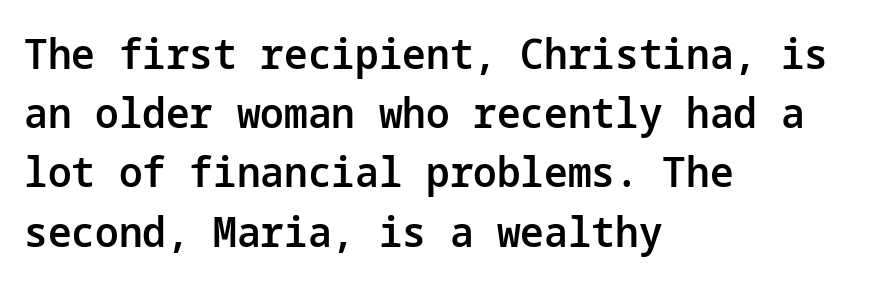
{"serif": "no", "italic": "no", "bold": "semi", "weight": "semibold", "width": "normal", "stroke_contrast": "low", "x_height": "medium", "underline": "no", "align": "left", "line_spacing": "normal", "line_spacing_ratio": 1.41, "letter_spacing": "normal", "letter_spacing_em": 0.0, "glyph_px": 42}
